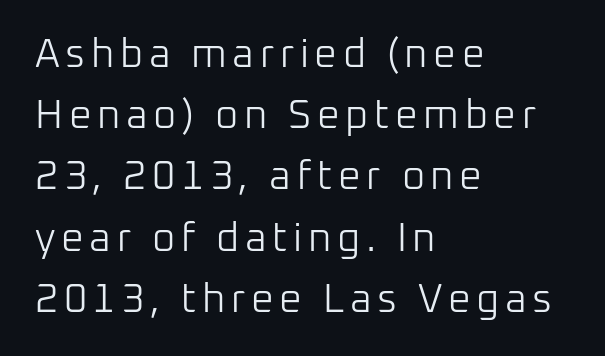
The image shows 40 px light sans-serif type, upright; set left-aligned, normal line spacing (1.53x), not underlined; low stroke contrast and a medium x-height.
